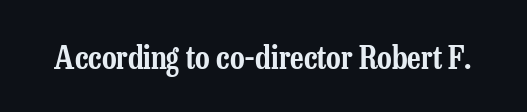
Descender tails drop into unmarked territory. Unlike italic type, these characters show no tilt at all. Tracking here is standard; glyphs follow each other at the usual distance. Note the varied advance widths — an 'i' is clearly narrower than an 'm'.
